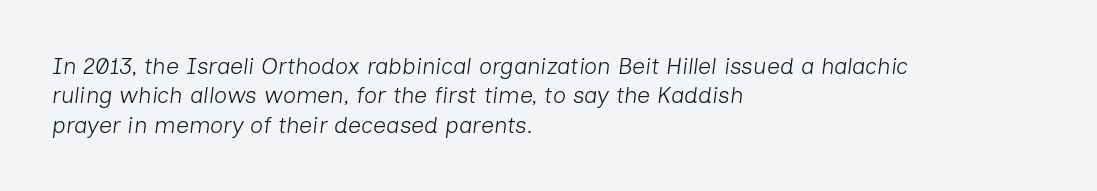
{"italic": "yes", "lean": "right", "slant_degrees": 7, "bold": "no", "underline": "no", "align": "left", "line_spacing": "normal", "line_spacing_ratio": 1.28, "letter_spacing": "normal", "letter_spacing_em": 0.0, "glyph_px": 23}
